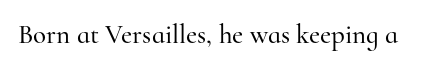
The image shows 27 px text type, upright; set normal letter spacing, not underlined.
